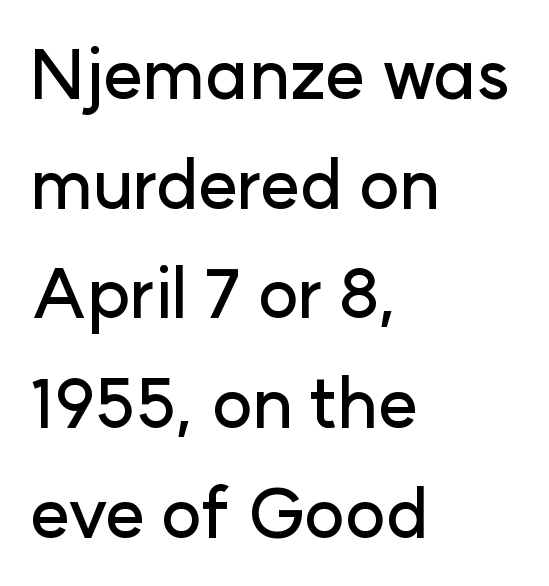
The image shows 69 px sans-serif type, upright; set left-aligned, normal line spacing (1.59x), normal letter spacing, not underlined; low stroke contrast and a medium x-height.
